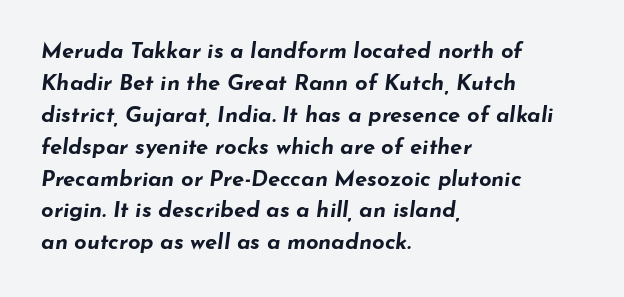
{"italic": "yes", "lean": "right", "slant_degrees": 7, "bold": "yes", "underline": "no", "align": "left", "line_spacing": "normal", "line_spacing_ratio": 1.45, "letter_spacing": "normal", "letter_spacing_em": 0.0, "glyph_px": 22}
